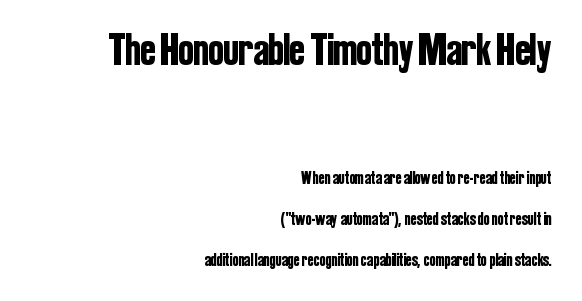
Each word holds together tightly as a unit, with standard inter-letter gaps. Is the lower block the larger one? No — the upper block carries the bigger type. The characters display no serif detailing; their extremities are plain. In terms of posture, this sample is upright. Right-aligned paragraph, ragged on the left.
